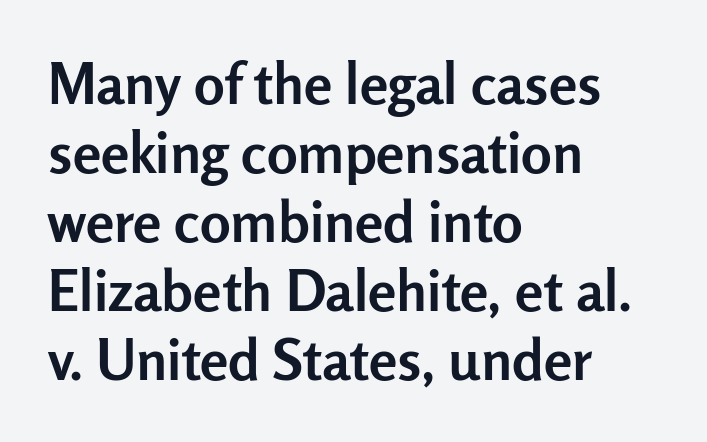
The letters advance in unequal steps, a hallmark of proportional type. Casual observation: everything's shoved over to the left. This is roman type, the default non-slanted kind. Tracking here is standard; glyphs follow each other at the usual distance. This is heavy type, rendered in bold.
